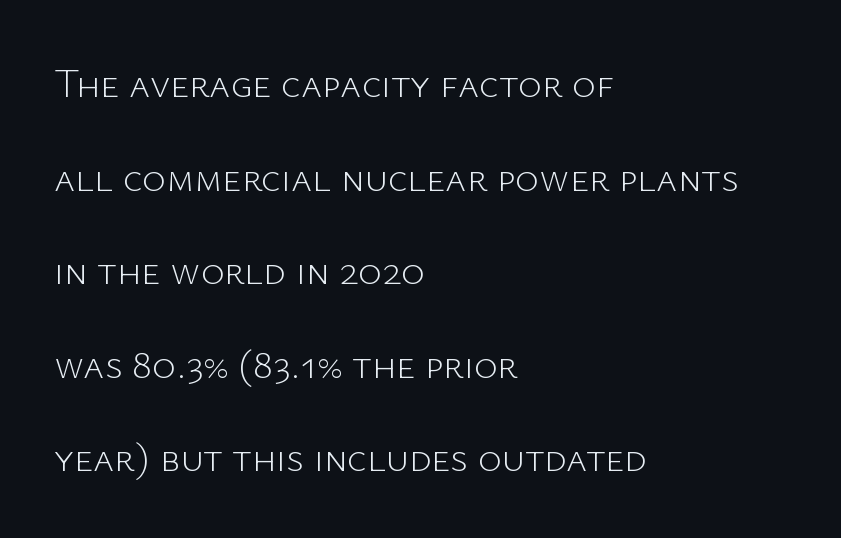
{"serif": "no", "italic": "no", "bold": "no", "weight": "light", "width": "normal", "stroke_contrast": "low", "x_height": "medium", "monospaced": "no", "underline": "no", "align": "left", "line_spacing": "loose", "line_spacing_ratio": 2.34, "letter_spacing": "normal", "letter_spacing_em": 0.0, "glyph_px": 40}
